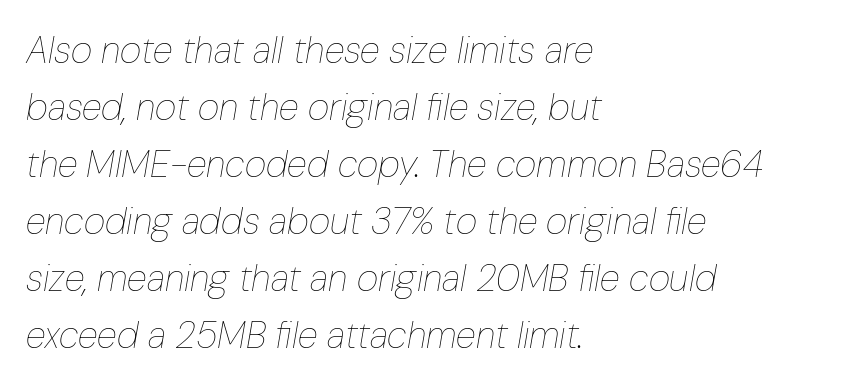
Line beginnings align vertically; line endings do not. A typesetter would call this proportional, since set widths differ per character. Quick note: italic. Weight class: somewhere from thin through regular. Glance below the letters and you will spot only blank space.
